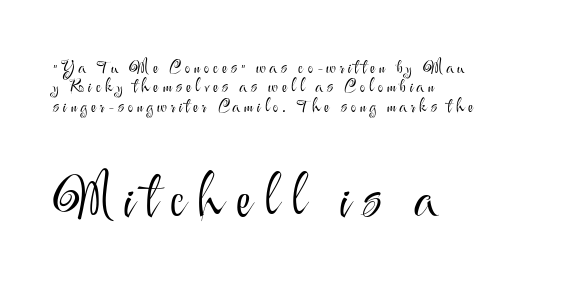
Any mark beneath the type? The region is blank. The passage shown is not bold in any degree. Leading is clearly below the norm, producing a dense column.
